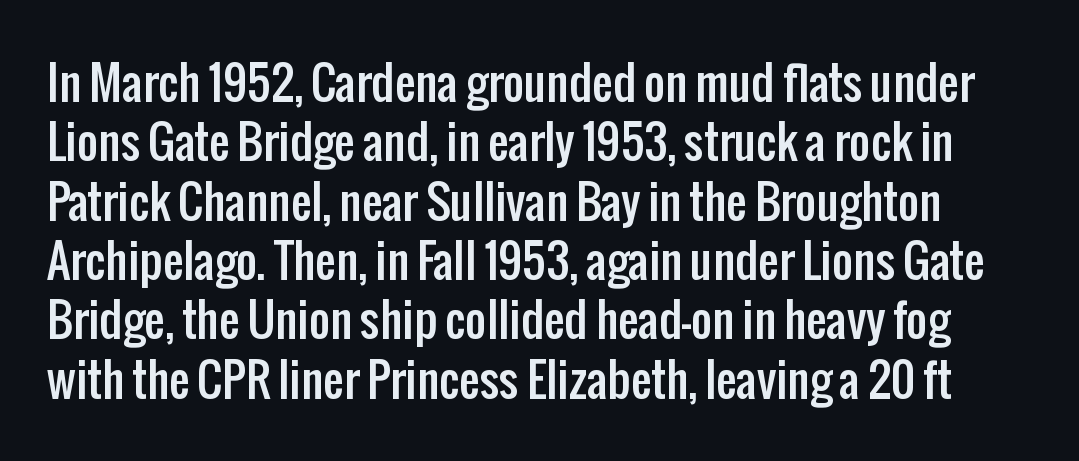
{"serif": "no", "italic": "no", "width": "condensed", "stroke_contrast": "low", "x_height": "medium", "monospaced": "no", "underline": "no", "line_spacing": "normal", "line_spacing_ratio": 1.29, "letter_spacing": "normal", "letter_spacing_em": 0.0, "glyph_px": 46}
